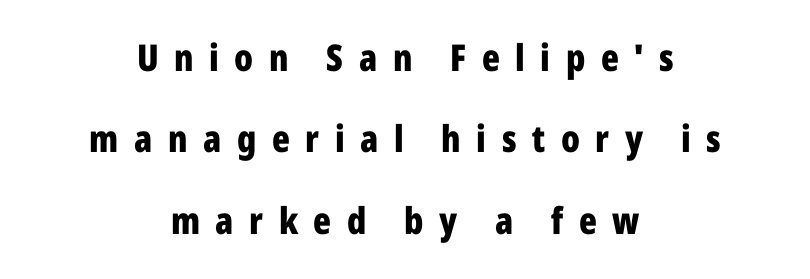
The image shows 37 px bold, condensed sans-serif type, upright; set centered, loose line spacing (2.2x), unusually wide letter spacing (+0.42 em), not underlined; low stroke contrast and a medium x-height.
